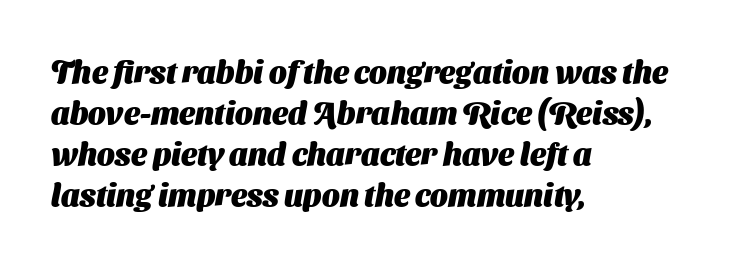
The image shows 31 px heavy sans-serif type; set left-aligned, normal line spacing (1.32x), normal letter spacing, not underlined; medium stroke contrast and a medium x-height.
